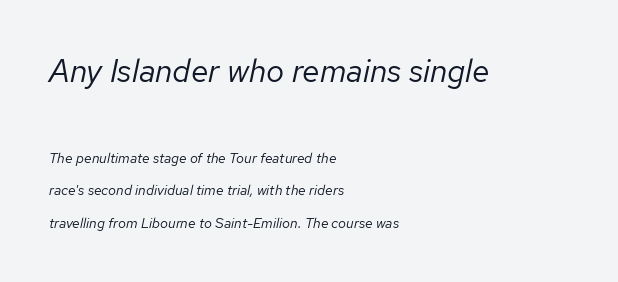
Glyph-to-glyph distance matches everyday printed text. Type size steps down from the first block to the second. What's the leading like? Stretched, with rows far apart. Yep, that's italic — everything's leaning. The letters advance in unequal steps, a hallmark of proportional type.
